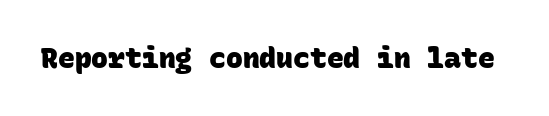
{"serif": "no", "bold": "yes", "weight": "heavy", "width": "normal", "stroke_contrast": "low", "x_height": "large", "monospaced": "yes", "underline": "no", "letter_spacing": "normal", "letter_spacing_em": 0.0, "glyph_px": 28}
